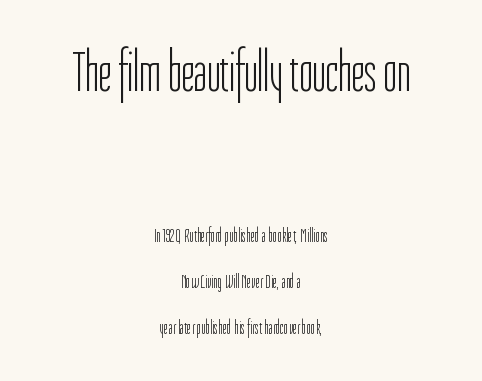
{"serif": "no", "italic": "no", "bold": "no", "weight": "light", "width": "condensed", "stroke_contrast": "low", "x_height": "medium", "monospaced": "no", "underline": "no", "align": "center", "line_spacing": "loose", "line_spacing_ratio": 2.43, "letter_spacing": "normal", "letter_spacing_em": 0.0, "larger_block": "first", "size_ratio": 3.0, "glyph_px": 57}
